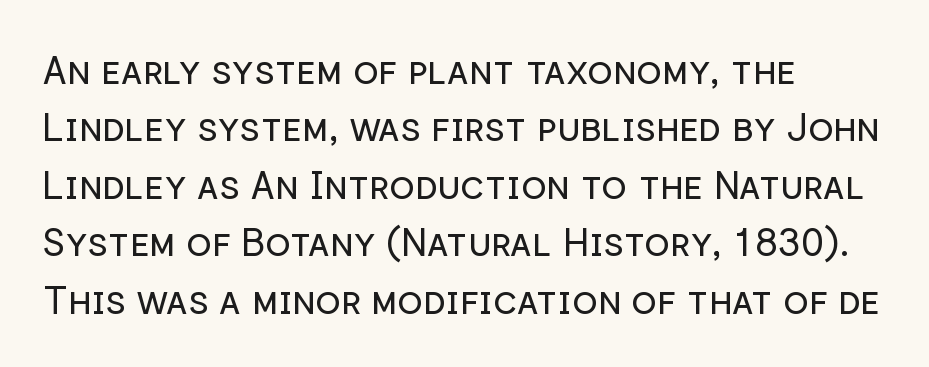
Any mark beneath the type? The region is blank. The face used here is a sans, in the tradition of grotesques and geometrics. These lines are rendered in a variable-pitch font. Line spacing here is normal. A classic flush-left, rag-right setting is used for this passage. These lines were composed using upright roman letters.
